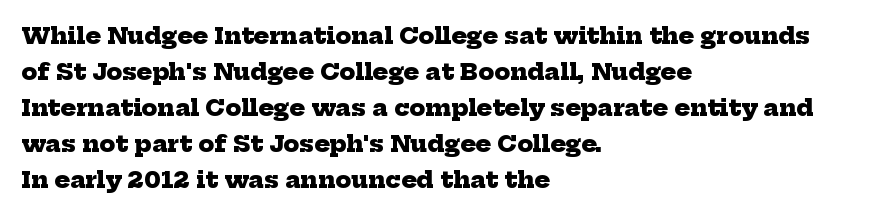
{"bold": "yes", "underline": "no", "align": "left", "line_spacing": "normal", "line_spacing_ratio": 1.56, "letter_spacing": "normal", "letter_spacing_em": 0.0, "glyph_px": 23}
